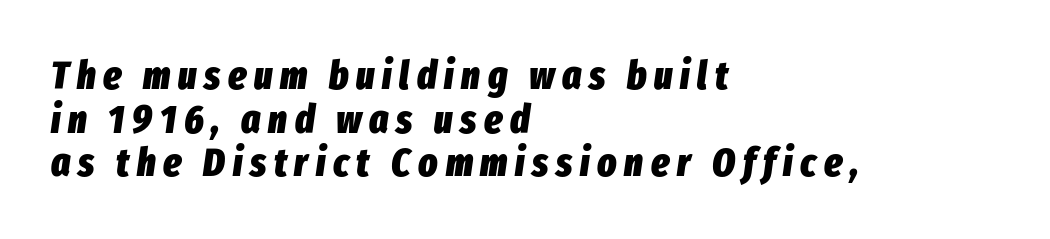
Q: Is the text bold? A: Yes.
Q: Is the text italic (slanted)? A: Yes, it leans right by about 8 degrees.
Q: Is the text underlined? A: No.
Q: How is the paragraph aligned? A: Left-aligned.
Q: Is the spacing between lines tight, normal or loose? A: Tight.
Q: Width (condensed, normal, or wide)? A: Condensed.
Q: Stroke contrast? A: Low.
Q: x-height? A: Medium.
Q: Monospaced? A: No.
